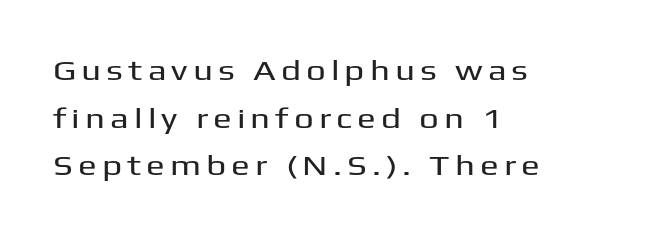
Q: Is the text italic (slanted)? A: No, it is upright.
Q: Is the typeface a serif or a sans-serif typeface? A: Sans-serif.
Q: Is the text underlined? A: No.
Q: How is the paragraph aligned? A: Left-aligned.
Q: Is the spacing between lines tight, normal or loose? A: Normal.
Q: Width (condensed, normal, or wide)? A: Wide.
Q: Stroke contrast? A: Medium.
Q: x-height? A: Medium.
Q: Monospaced? A: No.
